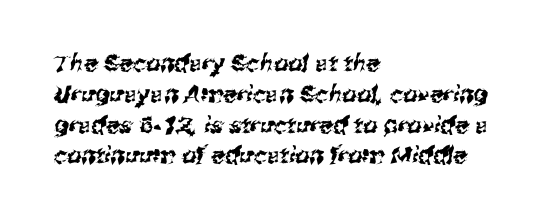
Spacing between characters is what you'd get straight out of the box. Evenly set lines give the paragraph a standard silhouette. Clear beneath every line of the passage. These lines are set flush left with a ragged right edge.
